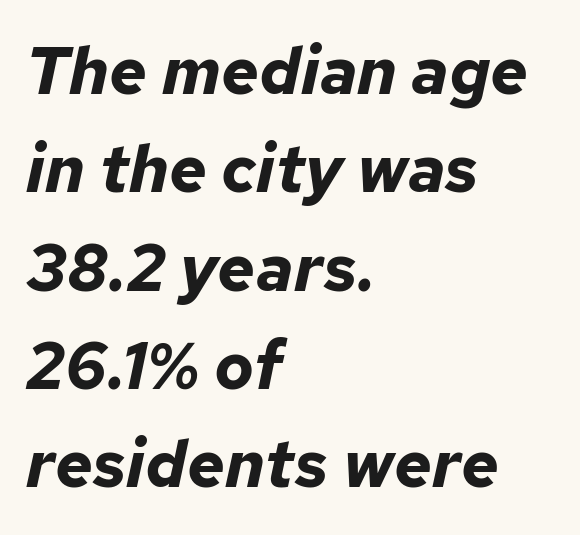
{"italic": "yes", "lean": "right", "slant_degrees": 12, "bold": "yes", "weight": "bold", "width": "normal", "stroke_contrast": "low", "x_height": "medium", "monospaced": "no", "underline": "no", "align": "left", "line_spacing": "normal", "line_spacing_ratio": 1.49, "letter_spacing": "normal", "letter_spacing_em": 0.0, "glyph_px": 66}
